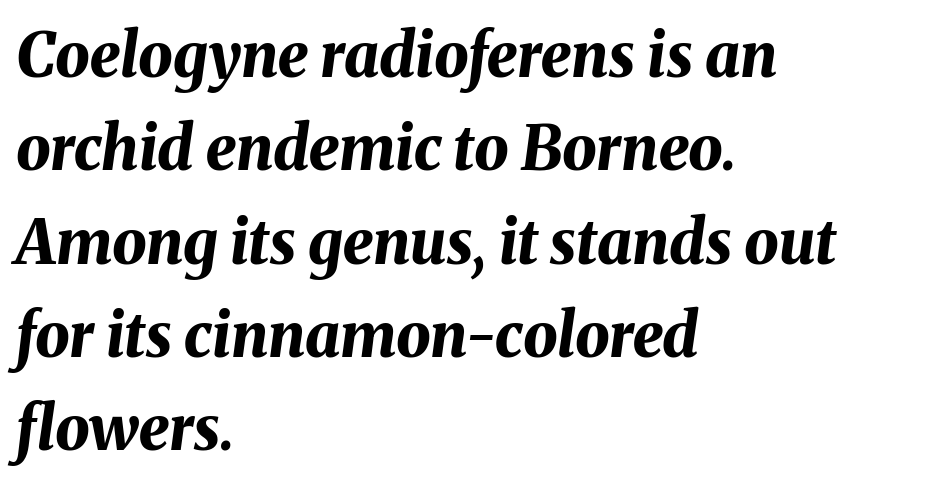
{"italic": "yes", "lean": "right", "slant_degrees": 8, "bold": "yes", "weight": "bold", "width": "normal", "stroke_contrast": "medium", "x_height": "medium", "monospaced": "no", "underline": "no", "align": "left", "line_spacing": "normal", "line_spacing_ratio": 1.53, "letter_spacing": "normal", "letter_spacing_em": 0.0, "glyph_px": 61}
